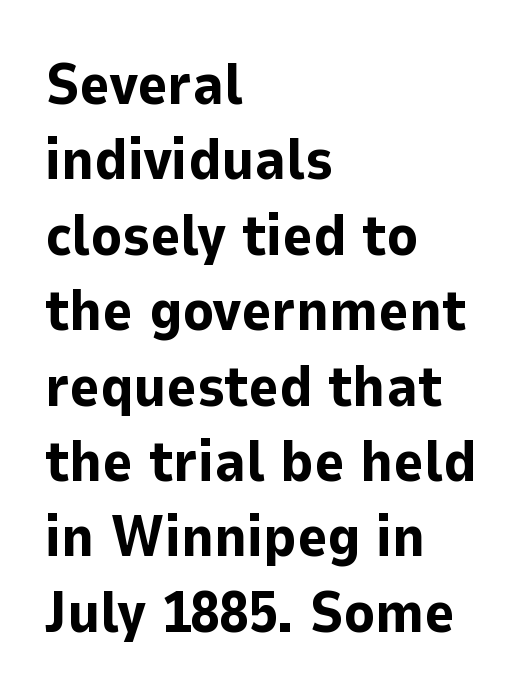
Q: Is the text bold? A: Yes.
Q: Is the text italic (slanted)? A: No, it is upright.
Q: Is the typeface a serif or a sans-serif typeface? A: Sans-serif.
Q: Is the text underlined? A: No.
Q: How is the paragraph aligned? A: Left-aligned.
Q: Is the spacing between letters normal or unusually wide? A: Normal.
Q: Is the spacing between lines tight, normal or loose? A: Normal.
Q: Width (condensed, normal, or wide)? A: Normal.
Q: Stroke contrast? A: Low.
Q: x-height? A: Medium.
Q: Monospaced? A: No.
